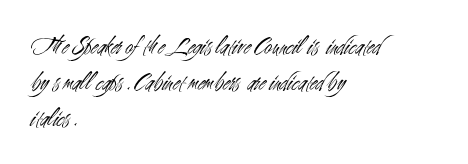
Q: Is the text bold? A: No.
Q: Is the text italic (slanted)? A: Yes.
Q: Is the text underlined? A: No.
Q: How is the paragraph aligned? A: Left-aligned.
Q: Is the spacing between letters normal or unusually wide? A: Normal.
Q: Is the spacing between lines tight, normal or loose? A: Normal.
